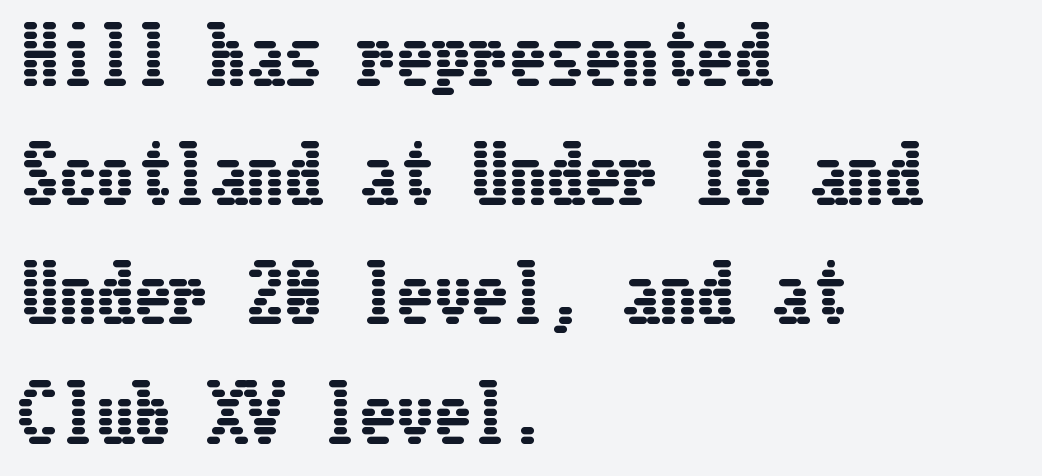
The image shows 75 px condensed type, upright; set left-aligned, normal line spacing (1.59x), normal letter spacing, not underlined; low stroke contrast and a medium x-height.
